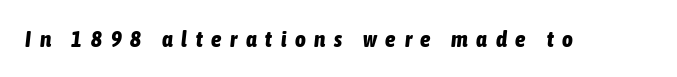
Q: Is the text bold? A: Yes.
Q: Is the text italic (slanted)? A: Yes, it leans right by about 6 degrees.
Q: Is the text underlined? A: No.
Q: Is the spacing between letters normal or unusually wide? A: Unusually wide.
